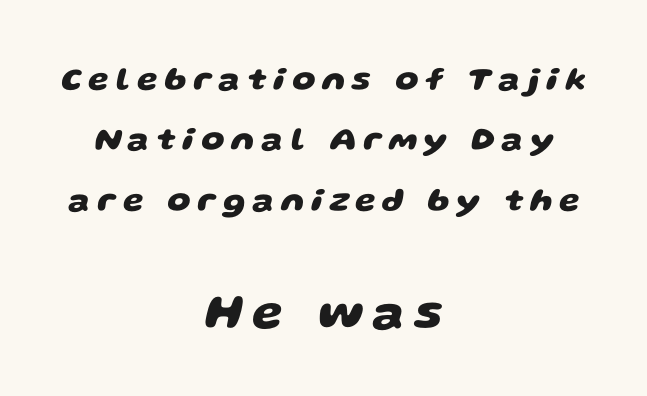
This rendering uses center alignment, leaving both contours irregular but symmetric. Compared with an ordinary text face, these strokes are far heavier — a full bold. The type is letterspaced generously, with wide tracking. Words float on clear page, feet unadorned. Larger block? The one below; the one above is distinctly smaller.
